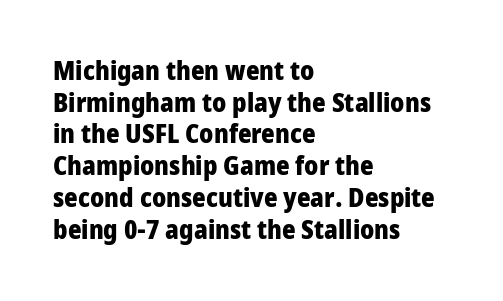
I'd describe the lettering as bold — thick and assertive. Words appear dense and cohesive because spacing is normal. Reading down the block, your eye returns to a fixed left position each line. The lettering holds an erect, upright posture throughout. Descender tails drop into unmarked territory.
